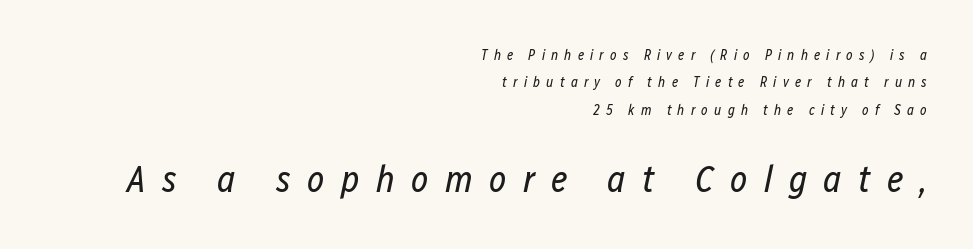
{"italic": "yes", "lean": "right", "slant_degrees": 12, "bold": "no", "weight": "regular", "width": "condensed", "stroke_contrast": "low", "x_height": "medium", "monospaced": "no", "underline": "no", "align": "right", "line_spacing": "loose", "line_spacing_ratio": 1.95, "letter_spacing": "wide", "letter_spacing_em": 0.44, "larger_block": "second", "size_ratio": 2.64, "glyph_px": 37}
